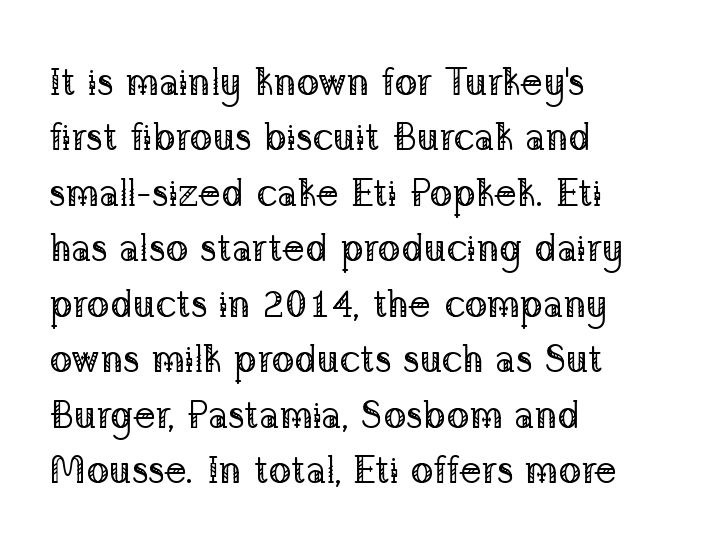
{"serif": "yes", "italic": "no", "bold": "no", "weight": "regular", "width": "normal", "stroke_contrast": "low", "x_height": "medium", "monospaced": "no", "underline": "no", "align": "left", "line_spacing": "normal", "line_spacing_ratio": 1.46, "letter_spacing": "normal", "letter_spacing_em": 0.0, "glyph_px": 38}
